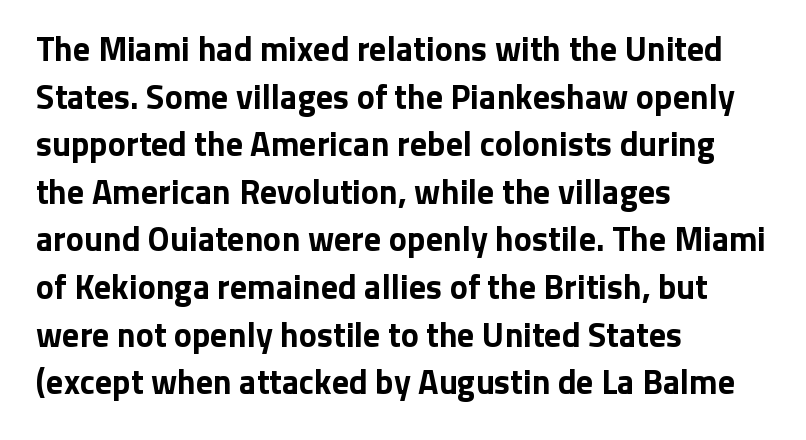
Q: Is the text bold? A: Yes.
Q: Is the text italic (slanted)? A: No, it is upright.
Q: Is the typeface a serif or a sans-serif typeface? A: Sans-serif.
Q: Is the text underlined? A: No.
Q: How is the paragraph aligned? A: Left-aligned.
Q: Is the spacing between letters normal or unusually wide? A: Normal.
Q: Is the spacing between lines tight, normal or loose? A: Normal.
Q: Width (condensed, normal, or wide)? A: Normal.
Q: Stroke contrast? A: Low.
Q: x-height? A: Medium.
Q: Monospaced? A: No.
